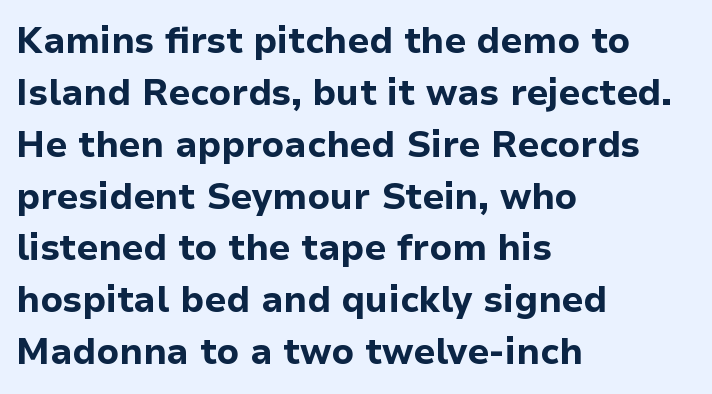
One-word summary of the alignment: left. A bare baseline throughout the passage. Notice how descenders clear the ascenders below comfortably — that's standard leading. Weight: bold.
